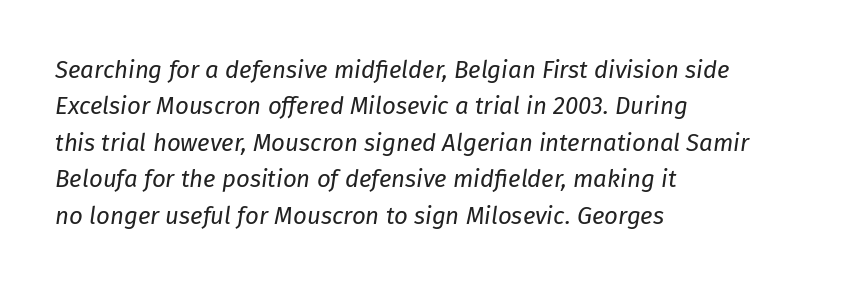
Q: Is the text bold? A: No.
Q: Is the text italic (slanted)? A: Yes, it leans right by about 8 degrees.
Q: Is the text underlined? A: No.
Q: How is the paragraph aligned? A: Left-aligned.
Q: Is the spacing between letters normal or unusually wide? A: Normal.
Q: Is the spacing between lines tight, normal or loose? A: Normal.
